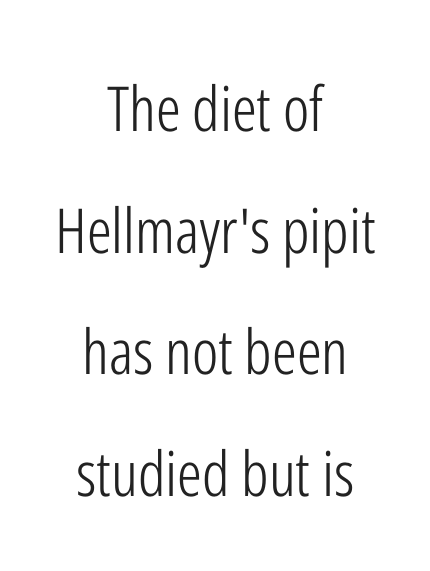
No word sits above an underline. A typesetter would call this zero additional tracking. Loosely led — the rows are spread out. The rendering uses natural spacing where letterforms have individual widths. Counters stay open thanks to moderate or lighter strokes.
